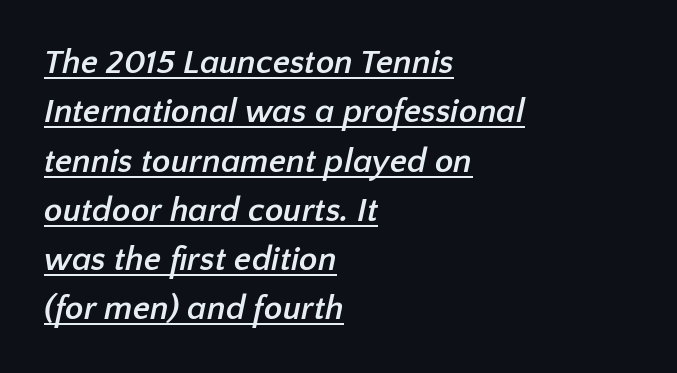
The image shows 34 px semibold sans-serif type; set left-aligned, normal line spacing (1.45x), normal letter spacing, underlined; low stroke contrast and a medium x-height.
